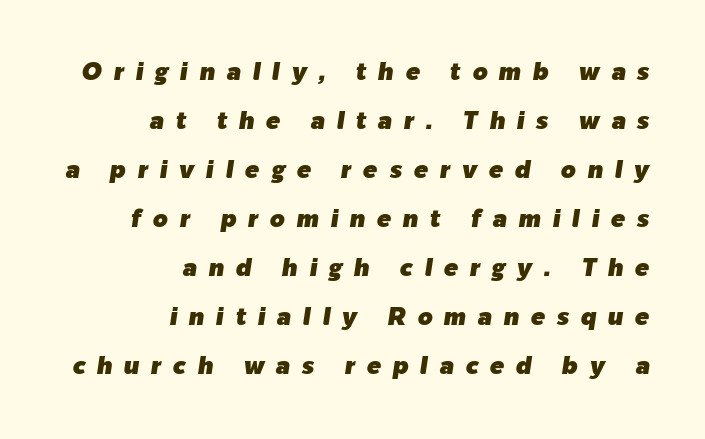
Teacher's note: observe the even right margin — that is flush-right alignment. Caption: expanded tracking, letters set apart. The area under the type is left untouched. The text carries the slant typical of an italic or oblique font. If you measured baseline to baseline, you'd find a long distance.
